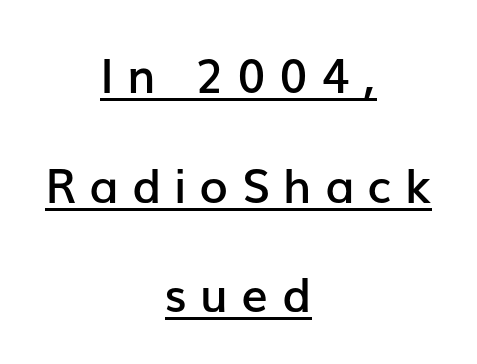
The tracking reads as deliberately expanded to a designer's eye. The sample's only ornament is a line tracing under the words. Italic: no, the glyphs are upright roman. What's the leading like? Stretched, with rows far apart.
